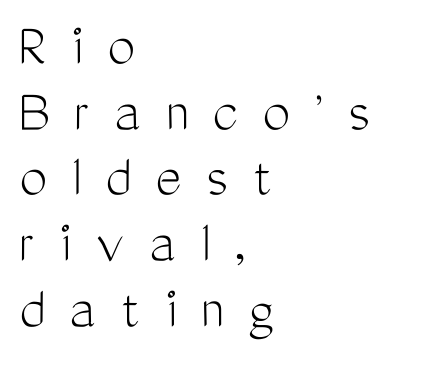
Q: Is the text bold? A: No.
Q: Is the text italic (slanted)? A: No, it is upright.
Q: Is the typeface a serif or a sans-serif typeface? A: Sans-serif.
Q: Is the text underlined? A: No.
Q: How is the paragraph aligned? A: Left-aligned.
Q: Is the spacing between letters normal or unusually wide? A: Unusually wide.
Q: Is the spacing between lines tight, normal or loose? A: Tight.
Q: Width (condensed, normal, or wide)? A: Condensed.
Q: Stroke contrast? A: Medium.
Q: x-height? A: Medium.
Q: Monospaced? A: No.
